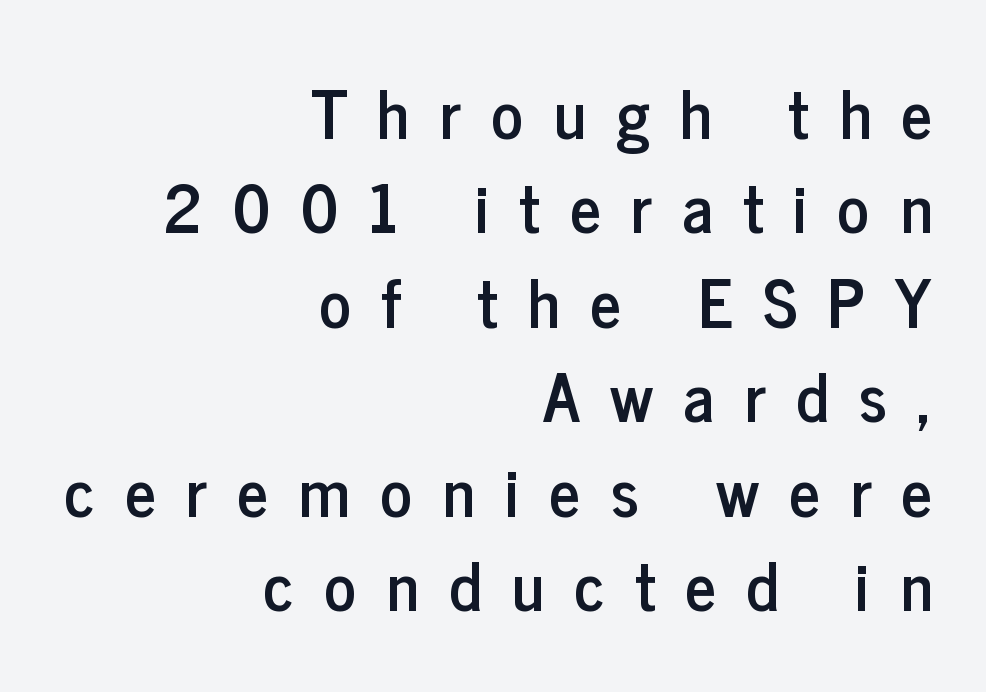
Nope, no serifs anywhere on these letters. It's the straight-up-and-down kind of type. Line endings align vertically; line beginnings do not. No word sits above an underline.
